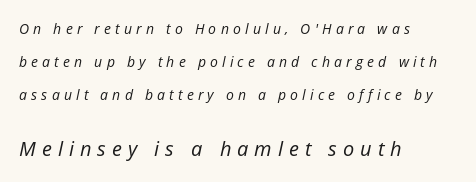
{"italic": "yes", "lean": "right", "slant_degrees": 12, "bold": "no", "underline": "no", "align": "left", "line_spacing": "loose", "line_spacing_ratio": 2.36, "letter_spacing": "wide", "letter_spacing_em": 0.3, "larger_block": "second", "size_ratio": 1.43, "glyph_px": 20}
